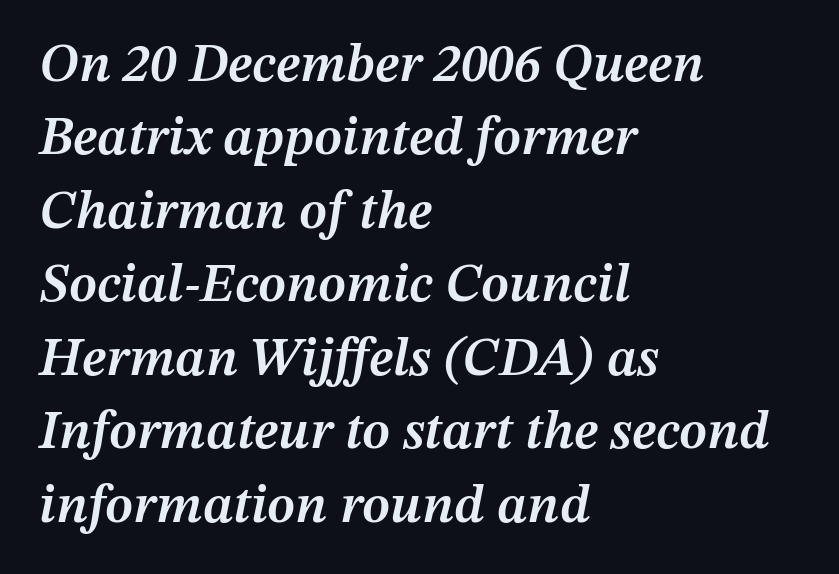
Summary of vertical rhythm: regular, with standard interline spacing. A fair bit of extra ink — the face is semibold, not bold. Spacing between characters is what you'd get straight out of the box. Looks like regular typesetting: each glyph gets only the width it needs. In CSS terms this would be text-align: left.
